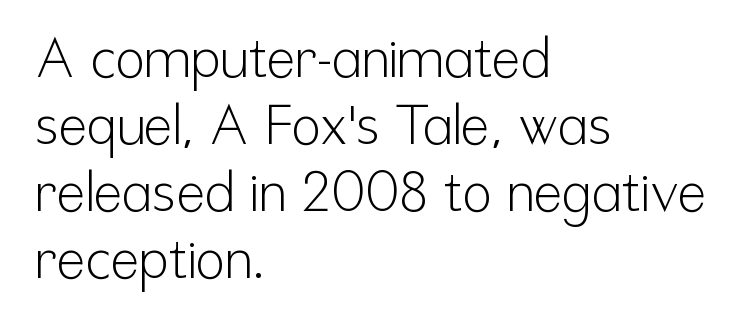
Note: no serifs on the glyphs. A typesetter would call this zero additional tracking. Nope, not italic — everything's standing straight. Descender tails drop into unmarked territory. The lines in this sample share a left origin and differ only in where they stop. Letters have the restrained weight of plain body copy at most.
